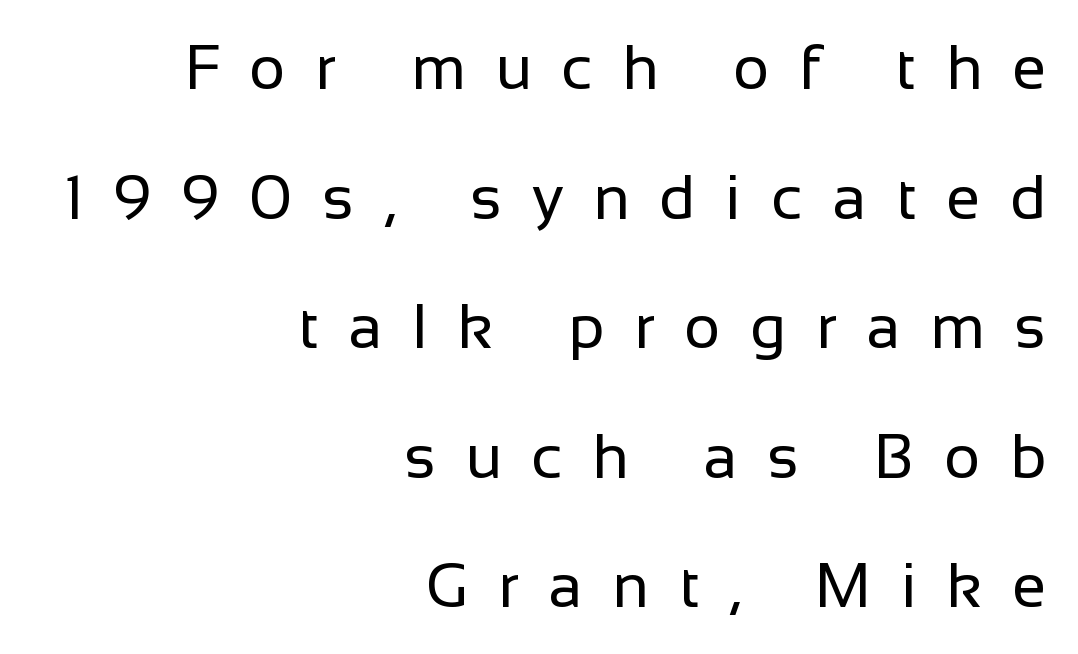
Airy leading. Weight: in the light-to-regular range. The lines in this sample share a right terminus and differ only in where they begin. Is this a fixed-width face? No — the glyphs have proportional, varying widths. The letterforms stand isolated, each surrounded by extra space.
